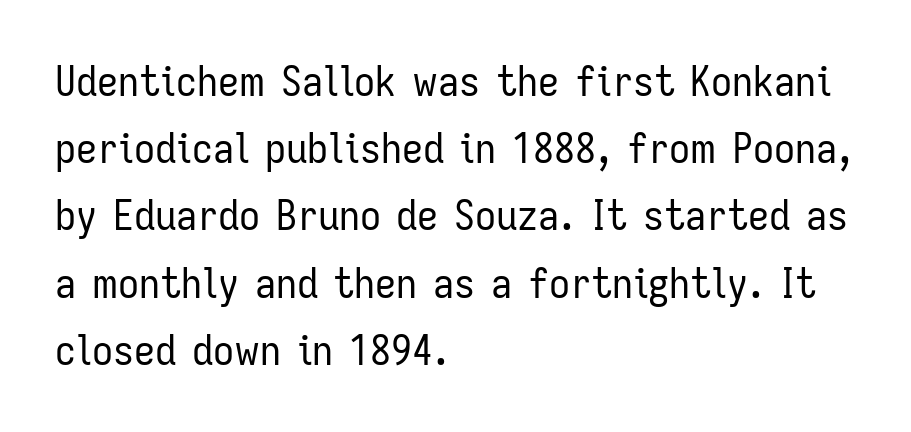
Nobody touched the tracking dial on this one. A student would call this left alignment; a typographer would say flush left, rag right. Bold? No — there's no thickening of the strokes. Each letter's strokes conclude bluntly, with no projecting serifs.
